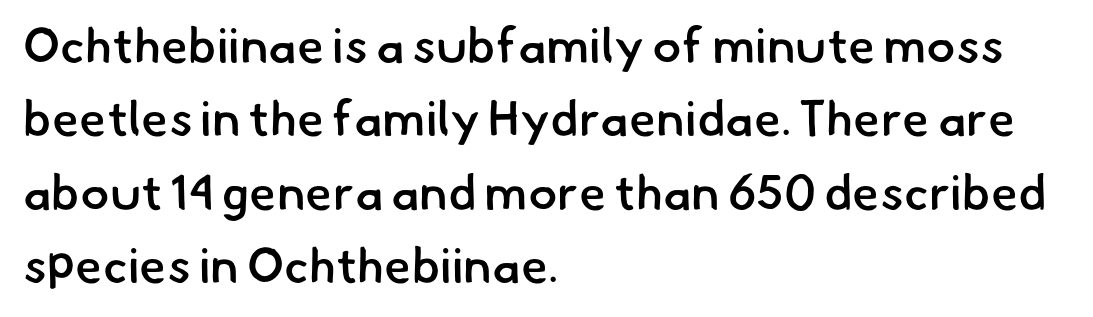
Q: Is the text bold? A: Semi-bold.
Q: Is the typeface a serif or a sans-serif typeface? A: Sans-serif.
Q: Is the text underlined? A: No.
Q: How is the paragraph aligned? A: Left-aligned.
Q: Is the spacing between letters normal or unusually wide? A: Normal.
Q: Is the spacing between lines tight, normal or loose? A: Normal.
Q: Width (condensed, normal, or wide)? A: Normal.
Q: Stroke contrast? A: Low.
Q: x-height? A: Small.
Q: Monospaced? A: No.
